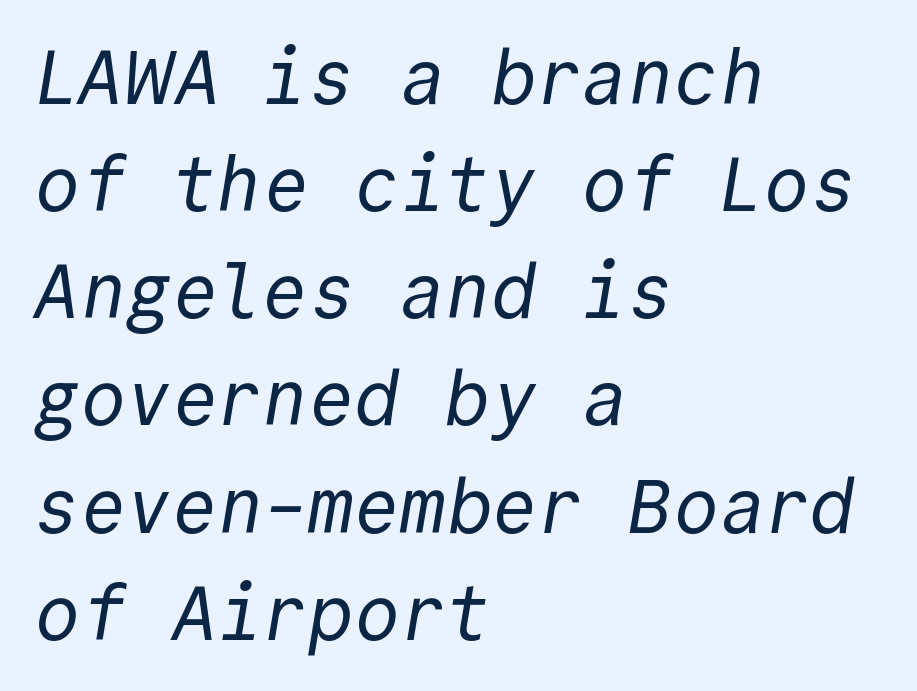
Q: Is the text bold? A: No.
Q: Is the typeface a serif or a sans-serif typeface? A: Sans-serif.
Q: Is the text underlined? A: No.
Q: How is the paragraph aligned? A: Left-aligned.
Q: Is the spacing between letters normal or unusually wide? A: Normal.
Q: Is the spacing between lines tight, normal or loose? A: Normal.
Q: Width (condensed, normal, or wide)? A: Normal.
Q: x-height? A: Medium.
Q: Monospaced? A: Yes.
